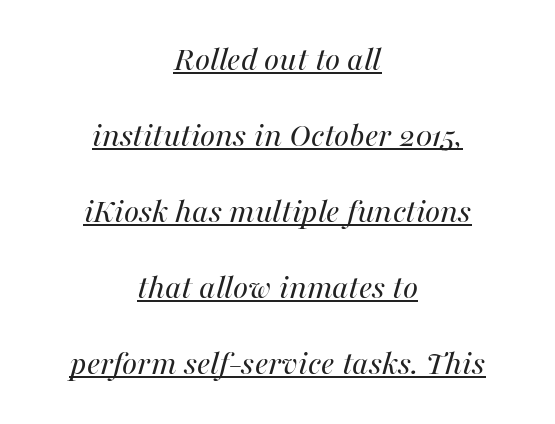
The image shows 36 px regular-weight type, italic (leaning right); set centered, loose line spacing (2.11x), normal letter spacing, underlined; medium stroke contrast and a medium x-height.
